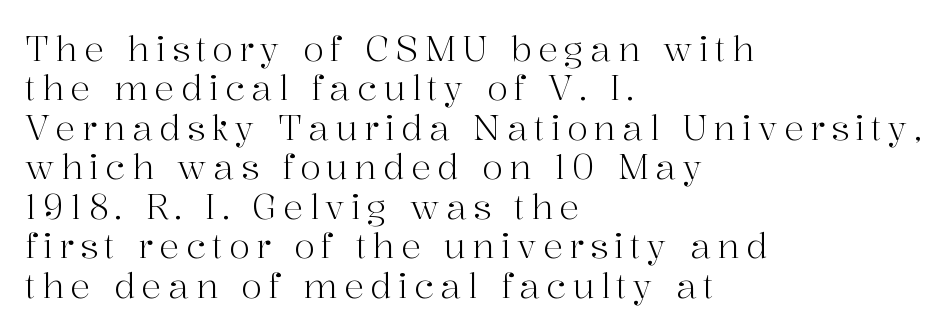
{"serif": "yes", "italic": "no", "bold": "no", "weight": "light", "width": "normal", "stroke_contrast": "high", "x_height": "medium", "monospaced": "no", "underline": "no", "align": "left", "line_spacing_ratio": 1.16, "glyph_px": 34}
